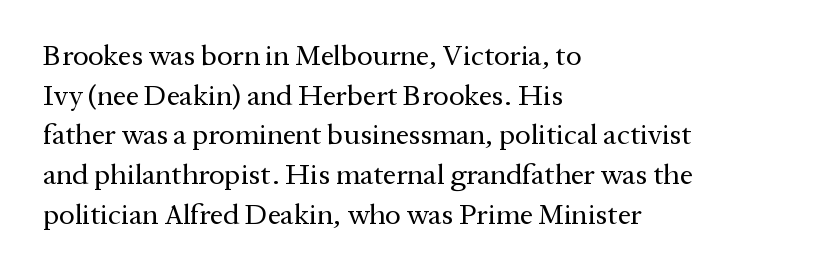
How are the letters spaced? Ordinarily, with no added tracking. Is the type heavy? It reads as light-to-regular instead. The rendering uses natural spacing where letterforms have individual widths. These lines are composed in type with serifs.
